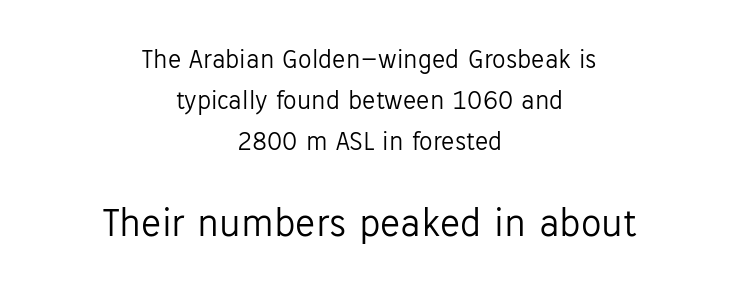
The image shows 41 px light sans-serif type, upright; set centered, normal line spacing (1.51x), normal letter spacing, not underlined; the second (bottom) block is 1.52x larger; low stroke contrast and a medium x-height.
